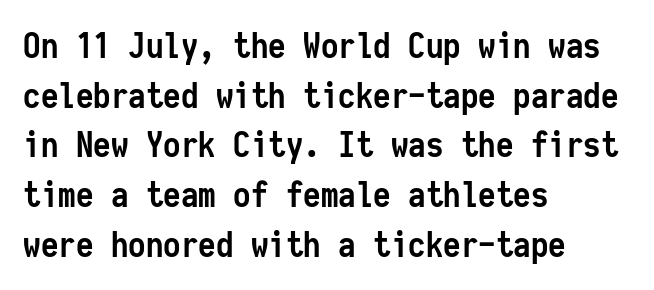
Q: Is the text bold? A: Yes.
Q: Is the text italic (slanted)? A: No, it is upright.
Q: Is the typeface a serif or a sans-serif typeface? A: Sans-serif.
Q: Is the text underlined? A: No.
Q: How is the paragraph aligned? A: Left-aligned.
Q: Is the spacing between letters normal or unusually wide? A: Normal.
Q: Is the spacing between lines tight, normal or loose? A: Normal.
Q: Width (condensed, normal, or wide)? A: Condensed.
Q: Stroke contrast? A: Low.
Q: x-height? A: Medium.
Q: Monospaced? A: Yes.
